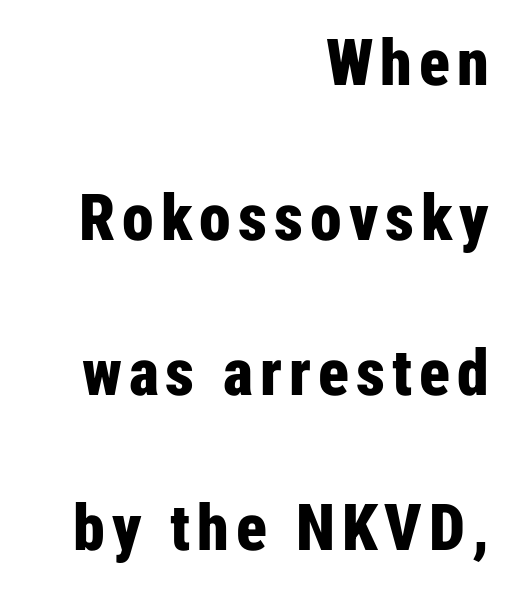
{"serif": "no", "italic": "no", "bold": "yes", "weight": "bold", "width": "condensed", "stroke_contrast": "low", "x_height": "medium", "monospaced": "no", "underline": "no", "align": "right", "line_spacing": "loose", "line_spacing_ratio": 2.42, "glyph_px": 64}
